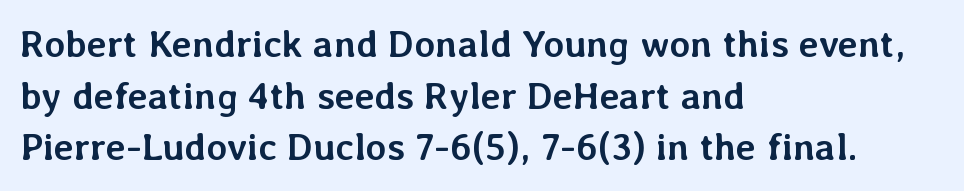
Q: Is the text bold? A: Yes.
Q: Is the text italic (slanted)? A: No, it is upright.
Q: Is the text underlined? A: No.
Q: How is the paragraph aligned? A: Left-aligned.
Q: Is the spacing between letters normal or unusually wide? A: Normal.
Q: Is the spacing between lines tight, normal or loose? A: Normal.
Q: Width (condensed, normal, or wide)? A: Normal.
Q: Stroke contrast? A: Low.
Q: x-height? A: Medium.
Q: Monospaced? A: No.
